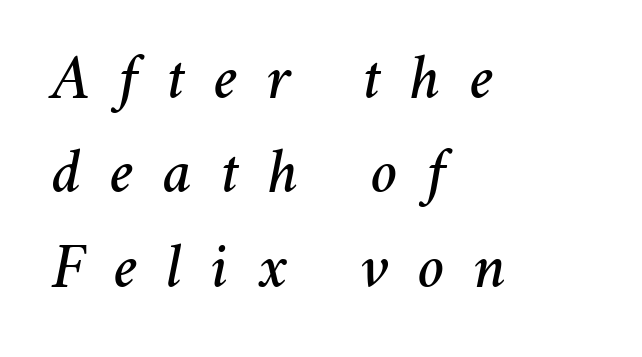
Q: Is the text italic (slanted)? A: Yes, it leans right by about 11 degrees.
Q: Is the text underlined? A: No.
Q: How is the paragraph aligned? A: Left-aligned.
Q: Is the spacing between letters normal or unusually wide? A: Unusually wide.
Q: Is the spacing between lines tight, normal or loose? A: Normal.
Q: Width (condensed, normal, or wide)? A: Normal.
Q: Stroke contrast? A: Medium.
Q: x-height? A: Medium.
Q: Monospaced? A: No.
